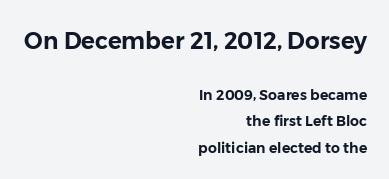
{"italic": "no", "underline": "no", "align": "right", "line_spacing_ratio": 1.89, "letter_spacing": "normal", "letter_spacing_em": 0.0, "larger_block": "first", "size_ratio": 1.64, "glyph_px": 23}
